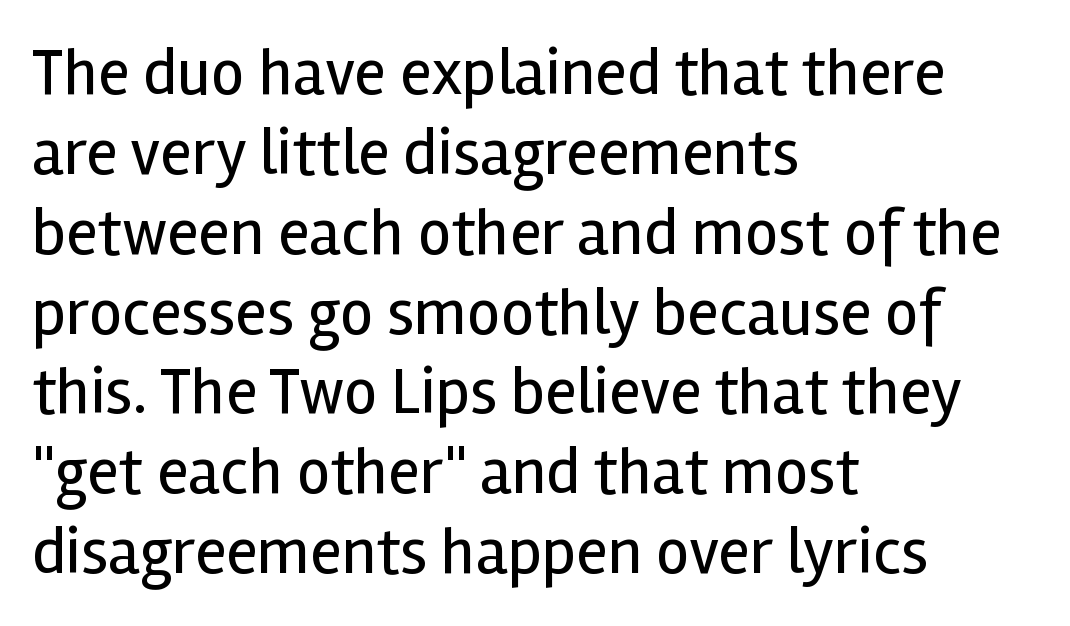
The rendering shows plain stroke endings on the letterforms — a sans-serif design. Type without underlining. Here the glyphs are tracked normally, forming tight word shapes. The characters are drawn with everyday or finer stroke widths. The rendering uses natural spacing where letterforms have individual widths. This rendering uses left alignment, leaving the right contour irregular.
